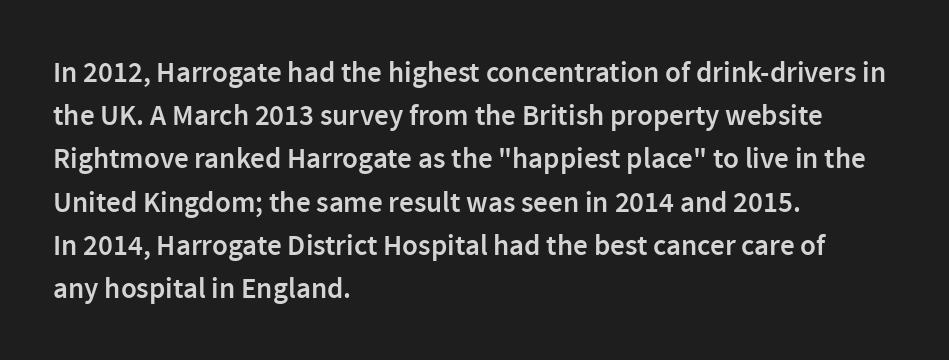
You can tell it's not italic because the verticals are truly vertical. The gap between lines stays unmarked. A student would call this left alignment; a typographer would say flush left, rag right. This is moderately heavy type, rendered in semibold. Examine the stroke ends and you'll find no serifs. Does extra space separate the letters? No, they use regular spacing.
